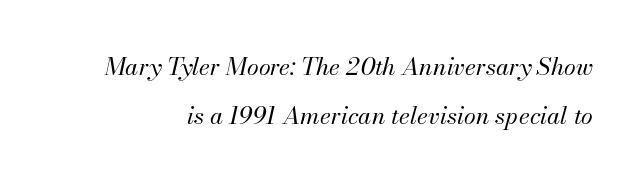
{"italic": "yes", "lean": "right", "slant_degrees": 13, "bold": "no", "underline": "no", "line_spacing": "loose", "line_spacing_ratio": 2.05, "letter_spacing": "normal", "letter_spacing_em": 0.0, "glyph_px": 24}
